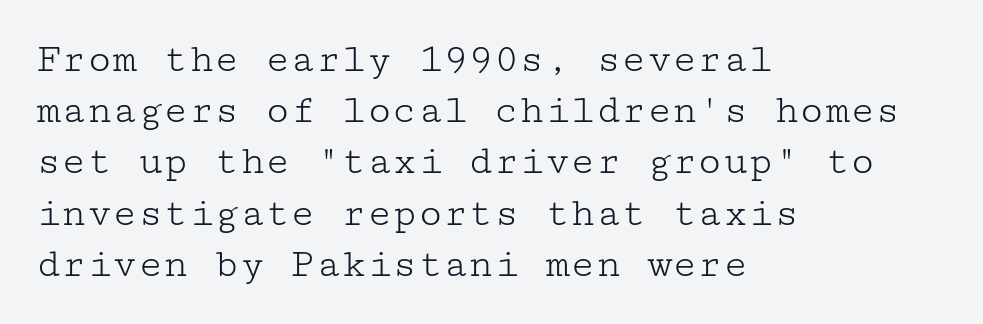
The glyphs are unaccompanied by any horizontal stroke below them. Does the copy run flush right? No — it runs flush left. Stems here are at most as thick as an everyday book face. Short note: letters normally spaced.
